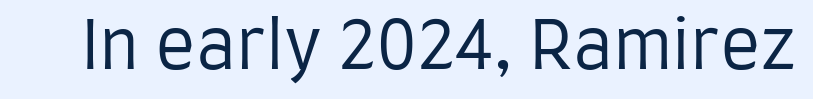
The weight would be labelled regular, book, light, or lighter still. Nobody touched the tracking dial on this one. The face used here is a sans, in the tradition of grotesques and geometrics. Unmarked baselines from the first word to the last. Think of a printed novel: that variable character pitch is what you see here. It's the straight-up-and-down kind of type.
